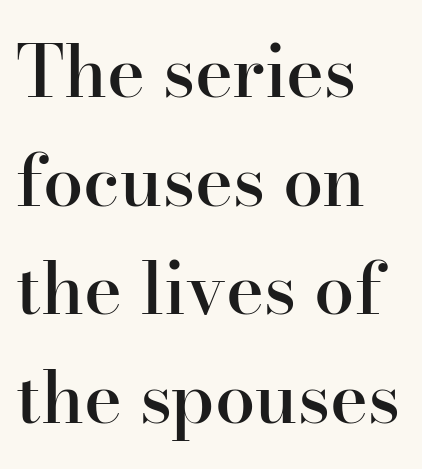
Q: Is the text bold? A: Semi-bold.
Q: Is the text italic (slanted)? A: No, it is upright.
Q: Is the typeface a serif or a sans-serif typeface? A: Serif.
Q: Is the text underlined? A: No.
Q: How is the paragraph aligned? A: Left-aligned.
Q: Is the spacing between letters normal or unusually wide? A: Normal.
Q: Is the spacing between lines tight, normal or loose? A: Normal.
Q: Width (condensed, normal, or wide)? A: Normal.
Q: Stroke contrast? A: High.
Q: x-height? A: Small.
Q: Monospaced? A: No.
